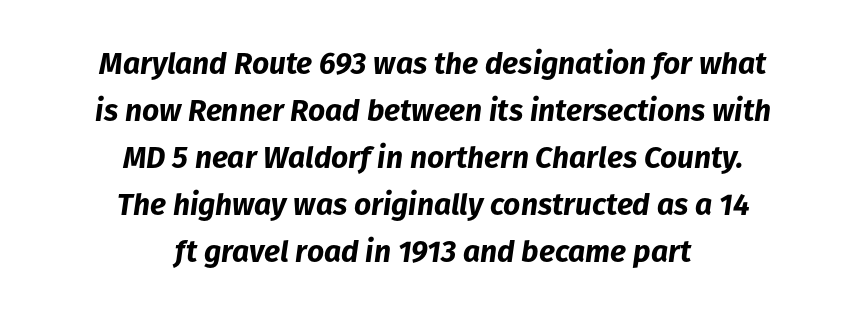
{"italic": "yes", "lean": "right", "slant_degrees": 8, "bold": "yes", "weight": "bold", "width": "normal", "stroke_contrast": "low", "x_height": "medium", "monospaced": "no", "underline": "no", "align": "center", "line_spacing": "normal", "line_spacing_ratio": 1.57, "letter_spacing": "normal", "letter_spacing_em": 0.0, "glyph_px": 30}
